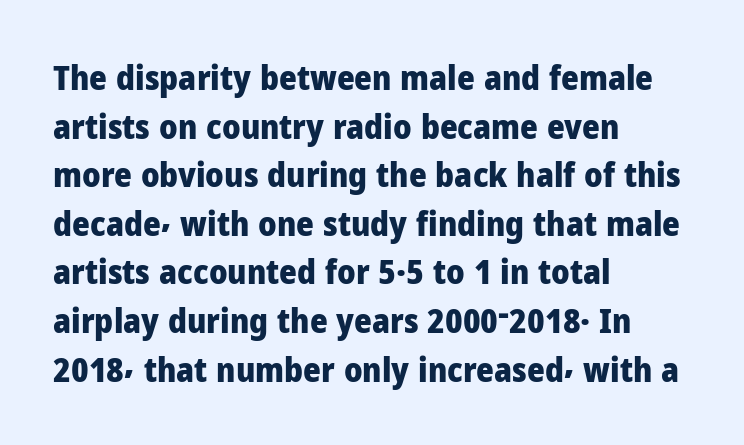
Q: Is the text bold? A: Yes.
Q: Is the text italic (slanted)? A: No, it is upright.
Q: Is the typeface a serif or a sans-serif typeface? A: Sans-serif.
Q: Is the text underlined? A: No.
Q: How is the paragraph aligned? A: Left-aligned.
Q: Is the spacing between letters normal or unusually wide? A: Normal.
Q: Is the spacing between lines tight, normal or loose? A: Normal.
Q: Width (condensed, normal, or wide)? A: Normal.
Q: Stroke contrast? A: Low.
Q: x-height? A: Medium.
Q: Monospaced? A: No.
